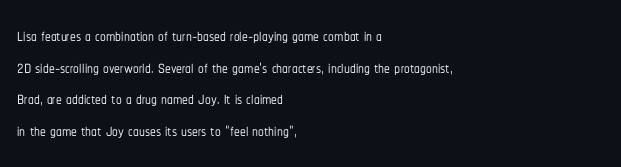
{"italic": "no", "underline": "no", "align": "left", "line_spacing": "normal", "line_spacing_ratio": 1.37, "letter_spacing": "normal", "letter_spacing_em": 0.0, "glyph_px": 23}
